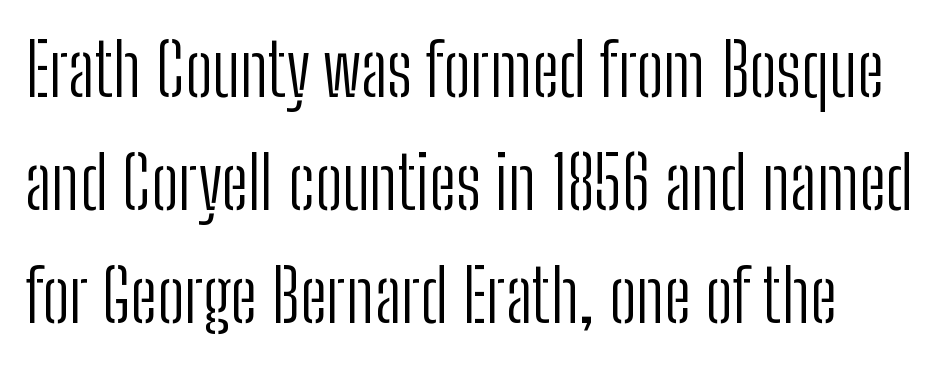
{"serif": "no", "italic": "no", "bold": "no", "weight": "light", "width": "condensed", "stroke_contrast": "low", "x_height": "medium", "monospaced": "no", "underline": "no", "line_spacing": "normal", "line_spacing_ratio": 1.55, "letter_spacing": "normal", "letter_spacing_em": 0.0, "glyph_px": 73}
